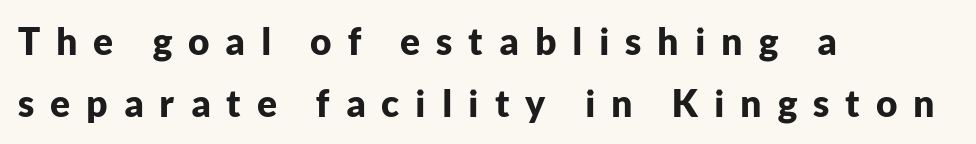
Display-style spreading of the glyphs; the letterfit is very open. Compared with a centered layout, this one pins lines to the left instead. Observe the absence of serifs on each vertical stroke in this sample. Baseline-to-baseline distance is the conventional proportion of letter height. Words float on clear page, feet unadorned. Italic: no, the glyphs are upright roman.
